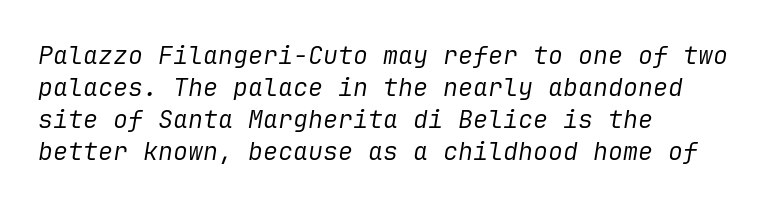
{"italic": "yes", "lean": "right", "slant_degrees": 9, "bold": "no", "underline": "no", "align": "left", "line_spacing": "normal", "line_spacing_ratio": 1.28, "letter_spacing": "normal", "letter_spacing_em": 0.0, "glyph_px": 25}
